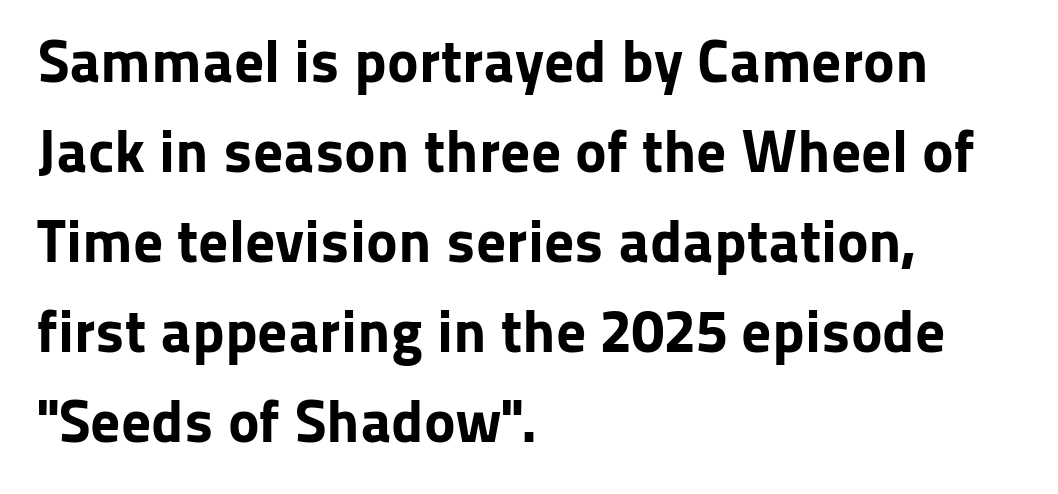
Q: Is the text bold? A: Yes.
Q: Is the text italic (slanted)? A: No, it is upright.
Q: Is the typeface a serif or a sans-serif typeface? A: Sans-serif.
Q: Is the text underlined? A: No.
Q: How is the paragraph aligned? A: Left-aligned.
Q: Is the spacing between letters normal or unusually wide? A: Normal.
Q: Is the spacing between lines tight, normal or loose? A: Normal.
Q: Width (condensed, normal, or wide)? A: Normal.
Q: Stroke contrast? A: Low.
Q: x-height? A: Medium.
Q: Monospaced? A: No.
